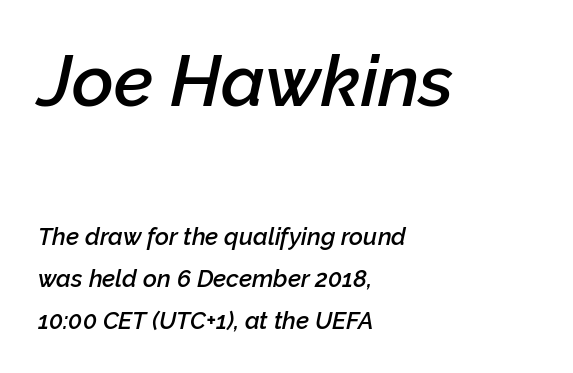
Q: Is the text bold? A: Semi-bold.
Q: Is the text italic (slanted)? A: Yes, it leans right by about 12 degrees.
Q: Is the text underlined? A: No.
Q: How is the paragraph aligned? A: Left-aligned.
Q: Is the spacing between letters normal or unusually wide? A: Normal.
Q: Which block of text is set in a larger size, the first (top) or the second (bottom)? A: The first (top) one.
Q: Width (condensed, normal, or wide)? A: Normal.
Q: Stroke contrast? A: Low.
Q: x-height? A: Medium.
Q: Monospaced? A: No.
